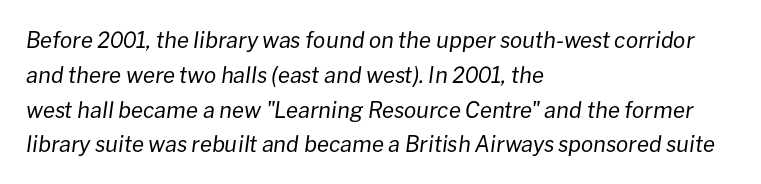
{"italic": "yes", "lean": "right", "slant_degrees": 8, "bold": "no", "underline": "no", "align": "left", "line_spacing": "normal", "line_spacing_ratio": 1.58, "letter_spacing": "normal", "letter_spacing_em": 0.0, "glyph_px": 22}
